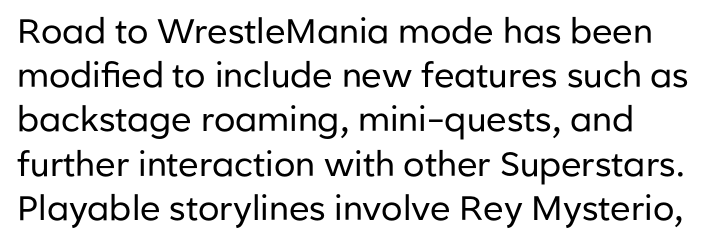
The image shows 34 px regular-weight sans-serif type, upright; set normal line spacing (1.3x), normal letter spacing, not underlined; low stroke contrast and a medium x-height.
